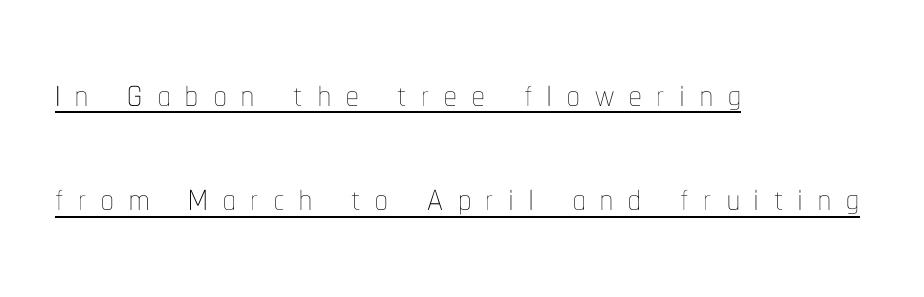
Q: Is the text bold? A: No.
Q: Is the text italic (slanted)? A: No, it is upright.
Q: Is the text underlined? A: Yes.
Q: How is the paragraph aligned? A: Left-aligned.
Q: Is the spacing between letters normal or unusually wide? A: Unusually wide.
Q: Is the spacing between lines tight, normal or loose? A: Loose.
Q: Width (condensed, normal, or wide)? A: Condensed.
Q: Stroke contrast? A: Low.
Q: x-height? A: Medium.
Q: Monospaced? A: No.
